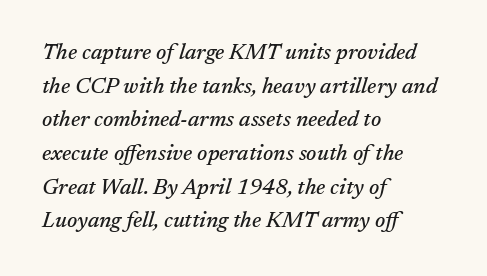
The image shows 22 px text type, italic (leaning right); set left-aligned, normal line spacing (1.53x), normal letter spacing, not underlined.
